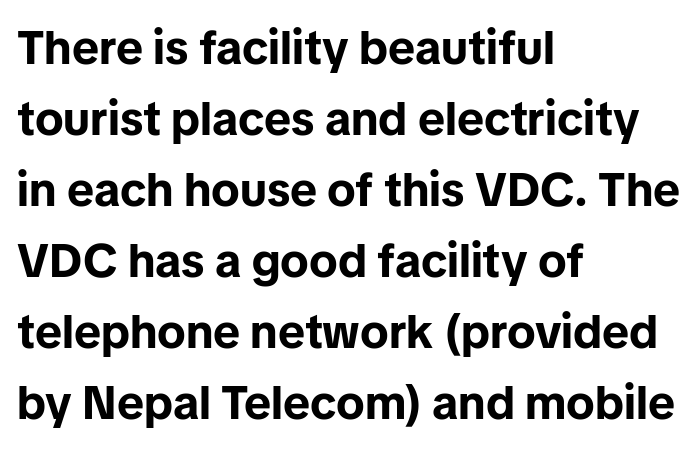
{"serif": "no", "italic": "no", "bold": "yes", "weight": "bold", "width": "normal", "stroke_contrast": "low", "x_height": "medium", "monospaced": "no", "underline": "no", "align": "left", "line_spacing": "normal", "line_spacing_ratio": 1.51, "letter_spacing": "normal", "letter_spacing_em": 0.0, "glyph_px": 47}
